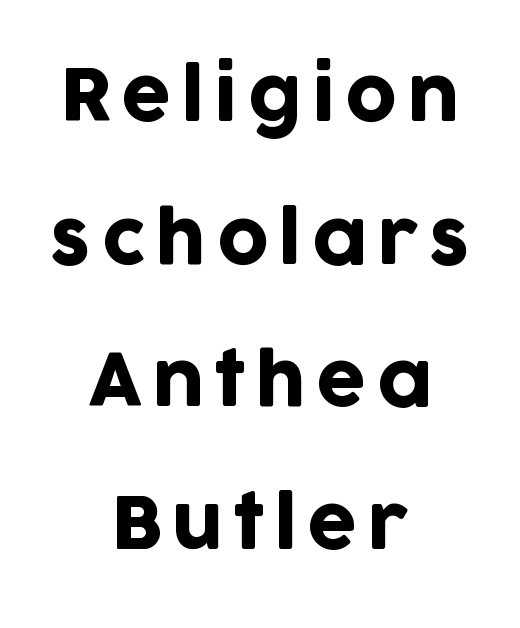
The image shows 71 px sans-serif type, upright; set centered, loose line spacing (2.01x), not underlined; low stroke contrast and a large x-height.
